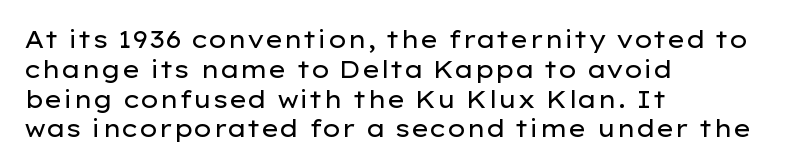
{"italic": "no", "bold": "no", "underline": "no", "align": "left", "line_spacing_ratio": 1.24, "letter_spacing": "normal", "letter_spacing_em": 0.0, "glyph_px": 24}
